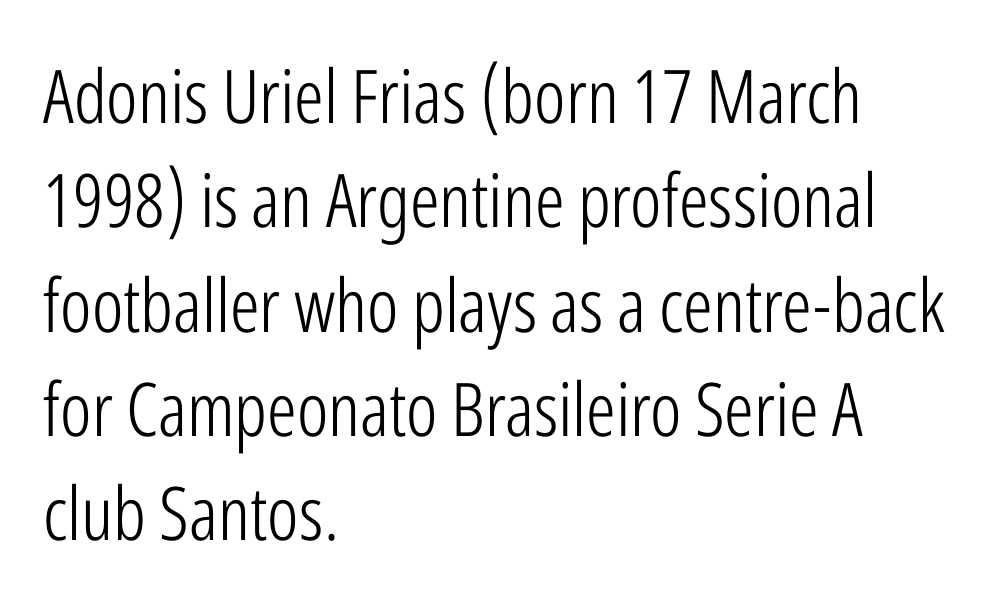
The image shows 74 px light, condensed sans-serif type, upright; set left-aligned, normal line spacing (1.41x), normal letter spacing, not underlined; low stroke contrast and a medium x-height.
